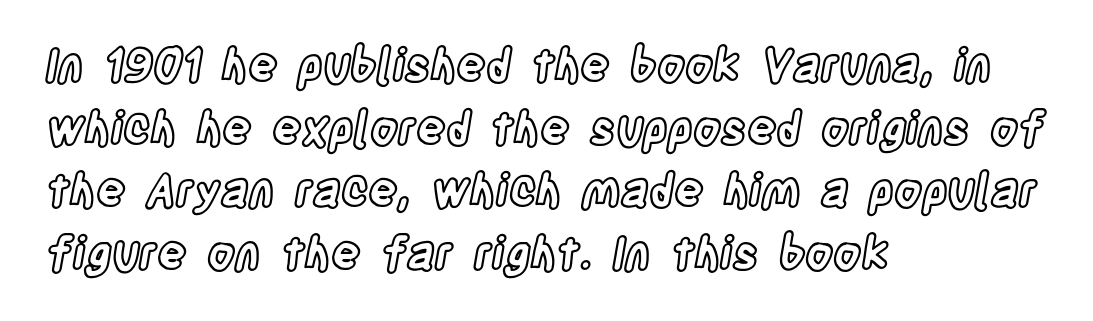
{"width": "condensed", "x_height": "large", "monospaced": "no", "underline": "no", "align": "left", "line_spacing": "normal", "line_spacing_ratio": 1.39, "letter_spacing": "normal", "letter_spacing_em": 0.0, "glyph_px": 45}
